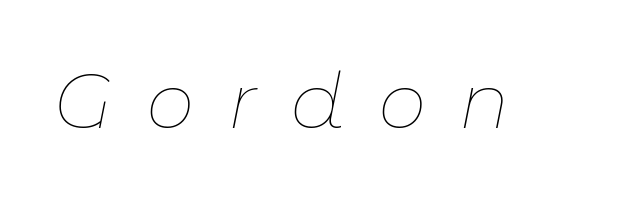
This sample has the flowing, uneven cadence of proportional lettering. The strokes carry an ordinary text weight at most. Tracking value appears strongly positive — letters spread wide. The axis of the letterforms is tilted away from vertical.
